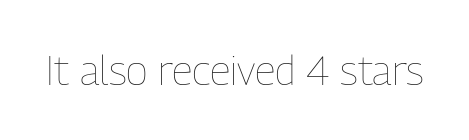
The image shows 41 px thin, condensed type, upright; set normal letter spacing, not underlined; low stroke contrast and a medium x-height.
